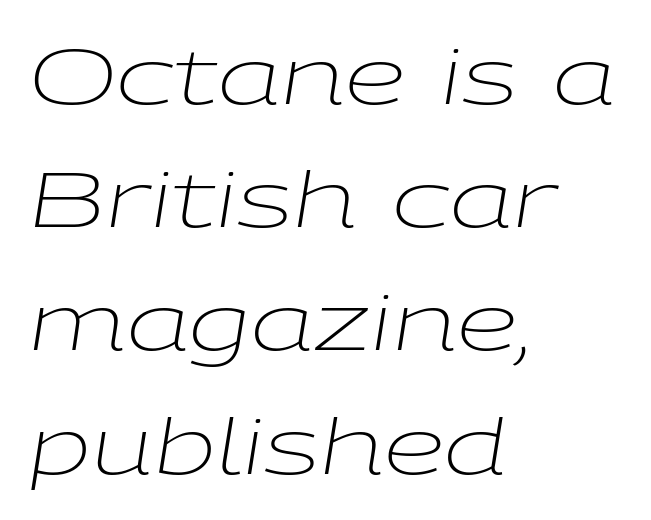
{"italic": "yes", "lean": "right", "slant_degrees": 9, "bold": "no", "weight": "light", "width": "wide", "stroke_contrast": "low", "x_height": "medium", "monospaced": "no", "underline": "no", "align": "left", "line_spacing": "normal", "line_spacing_ratio": 1.58, "letter_spacing": "normal", "letter_spacing_em": 0.0, "glyph_px": 78}
